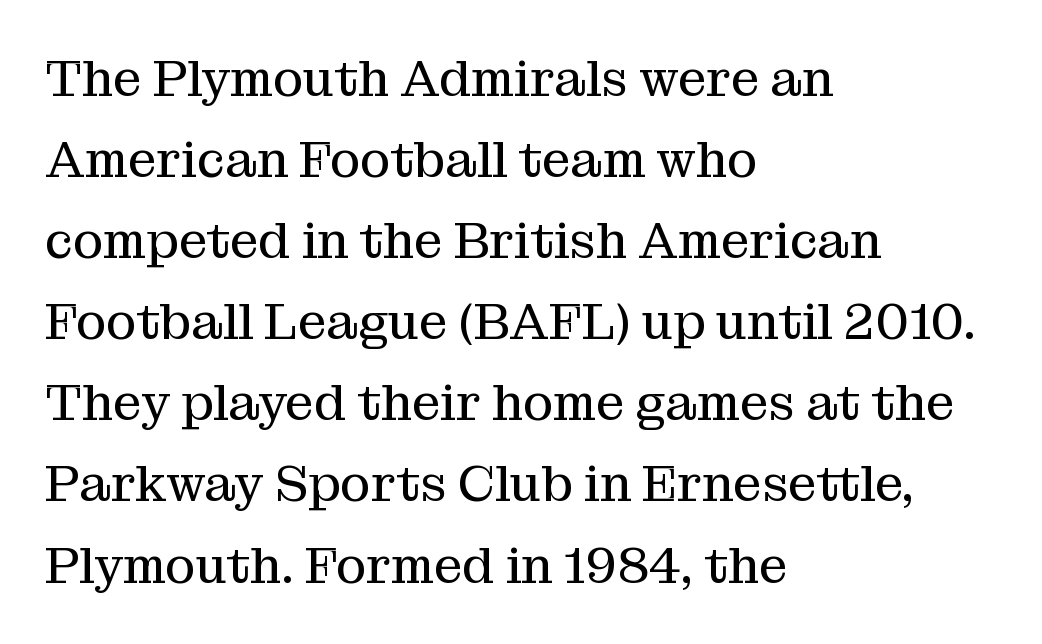
Yep, those are serifs on the letters. Tracking here is standard; glyphs follow each other at the usual distance. The space between consecutive lines is moderate. Weight: not bold — regular or lighter. A clean baseline with only descenders dipping below it. Every row of glyphs begins at an identical x-position on the left.
